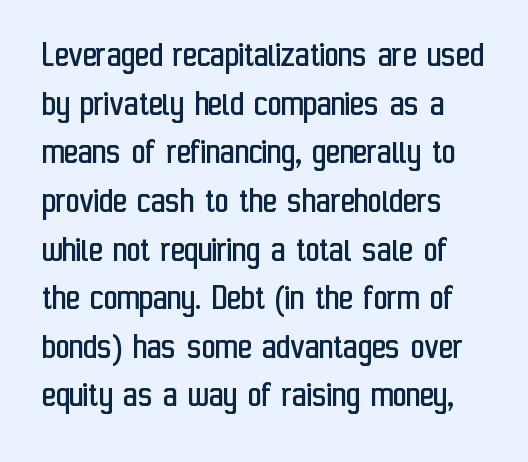
Q: Is the text bold? A: No.
Q: Is the text italic (slanted)? A: No, it is upright.
Q: Is the typeface a serif or a sans-serif typeface? A: Sans-serif.
Q: Is the text underlined? A: No.
Q: How is the paragraph aligned? A: Left-aligned.
Q: Is the spacing between letters normal or unusually wide? A: Normal.
Q: Is the spacing between lines tight, normal or loose? A: Normal.
Q: Width (condensed, normal, or wide)? A: Condensed.
Q: Stroke contrast? A: Low.
Q: x-height? A: Medium.
Q: Monospaced? A: No.
